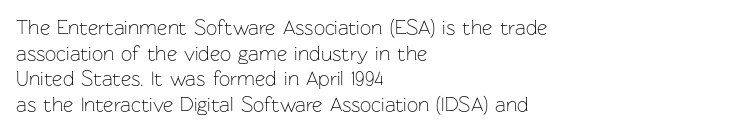
Q: Is the text bold? A: No.
Q: Is the text italic (slanted)? A: No, it is upright.
Q: Is the text underlined? A: No.
Q: How is the paragraph aligned? A: Left-aligned.
Q: Is the spacing between letters normal or unusually wide? A: Normal.
Q: Is the spacing between lines tight, normal or loose? A: Normal.
